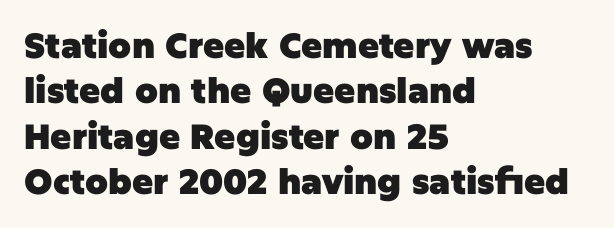
The image shows 35 px heavy sans-serif type, upright; set left-aligned, normal line spacing (1.3x), normal letter spacing, not underlined; low stroke contrast and a large x-height.
